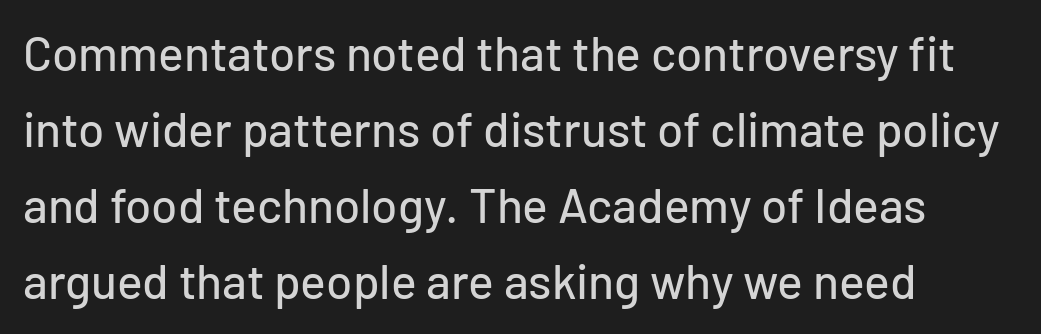
Type without underlining. Left-aligned paragraph, ragged on the right. This sample keeps an unexceptional amount of space between lines. Check where the strokes stop: nothing finishes them off — pure sans. Do the characters align in a grid? No, the font is proportional. Unlike italic type, these characters show no tilt at all.
